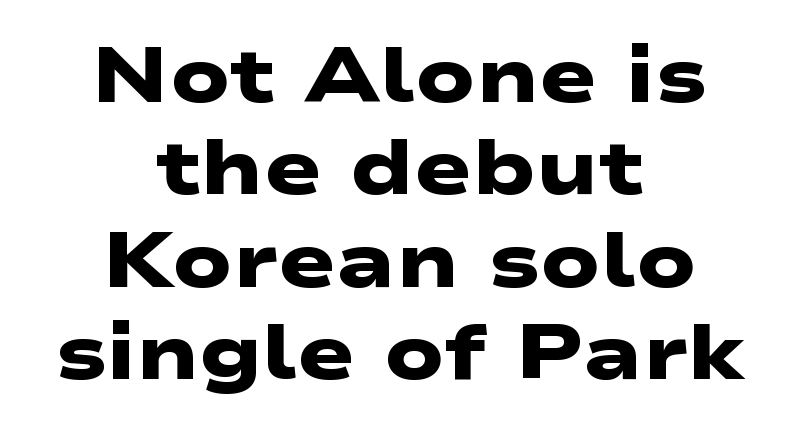
{"serif": "no", "bold": "yes", "weight": "heavy", "width": "wide", "stroke_contrast": "low", "x_height": "medium", "monospaced": "no", "underline": "no", "align": "center", "line_spacing_ratio": 1.2, "letter_spacing": "normal", "letter_spacing_em": 0.0, "glyph_px": 77}
